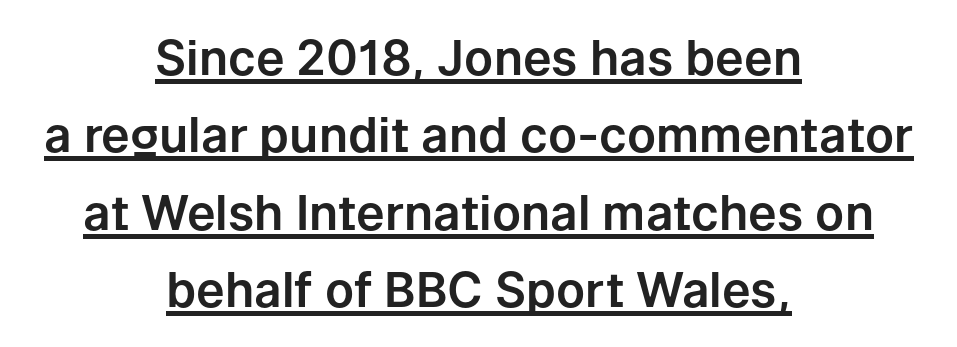
Q: Is the text italic (slanted)? A: No, it is upright.
Q: Is the typeface a serif or a sans-serif typeface? A: Sans-serif.
Q: Is the text underlined? A: Yes.
Q: How is the paragraph aligned? A: Centered.
Q: Is the spacing between letters normal or unusually wide? A: Normal.
Q: Is the spacing between lines tight, normal or loose? A: Normal.
Q: Width (condensed, normal, or wide)? A: Normal.
Q: Stroke contrast? A: Low.
Q: x-height? A: Medium.
Q: Monospaced? A: No.
